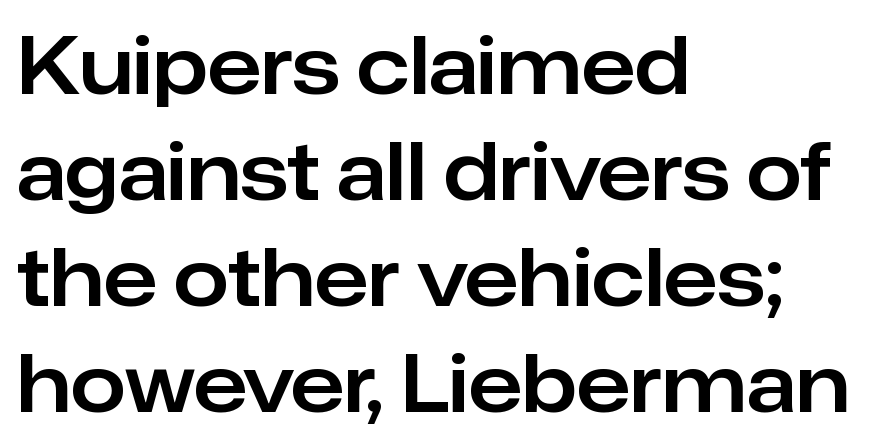
Q: Is the text italic (slanted)? A: No, it is upright.
Q: Is the typeface a serif or a sans-serif typeface? A: Sans-serif.
Q: Is the text underlined? A: No.
Q: How is the paragraph aligned? A: Left-aligned.
Q: Is the spacing between letters normal or unusually wide? A: Normal.
Q: Is the spacing between lines tight, normal or loose? A: Normal.
Q: Width (condensed, normal, or wide)? A: Normal.
Q: Stroke contrast? A: Low.
Q: x-height? A: Medium.
Q: Monospaced? A: No.
